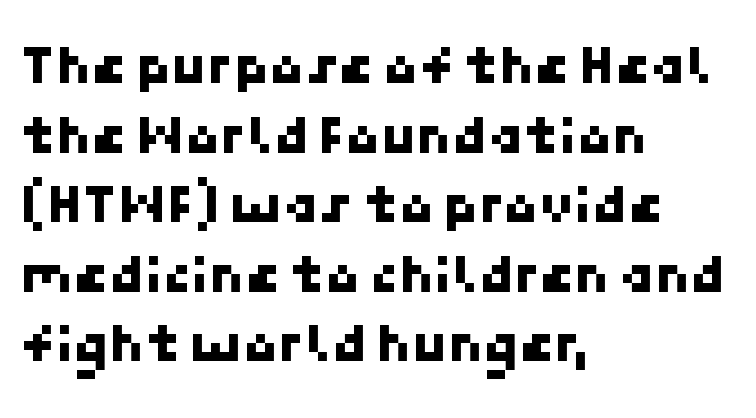
The image shows 57 px sans-serif type; set left-aligned, line spacing 1.22x, normal letter spacing, not underlined; low stroke contrast and a medium x-height.
